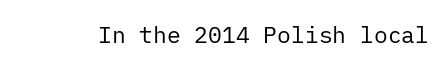
The type is set solid horizontally, with unmodified tracking. Words float on clear page, feet unadorned. A quiet, ordinary-to-light weight characterises the typeface. The type sits square on the baseline with zero lean.
